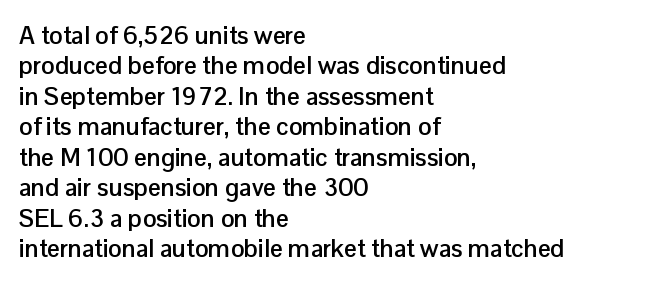
Each line starts at the same left margin while the right side varies. Words appear dense and cohesive because spacing is normal. What weight is shown? A full bold with thick strokes. Nope, not italic — everything's standing straight.
